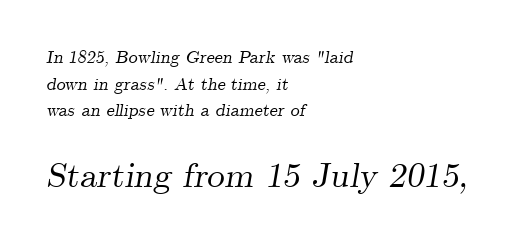
In terms of letterform style, serifs are clearly present. Character size in the trailing block exceeds that of the leading block. The rendering anchors every line to the left-hand side. Observe the ordinary spacing: letters are neighbours, not strangers.
